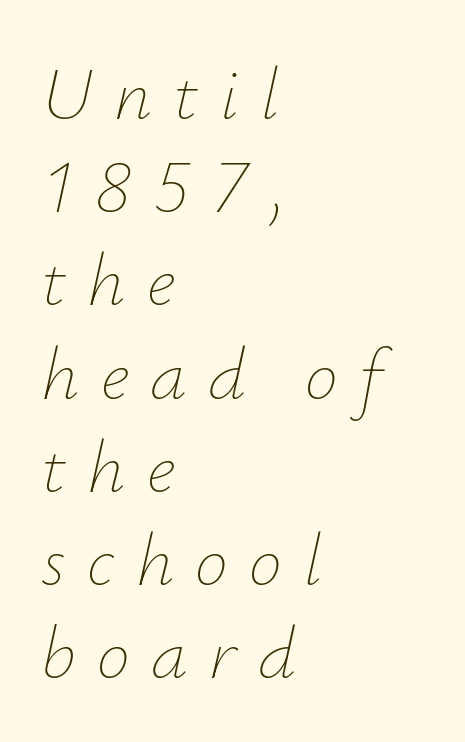
Q: Is the text bold? A: No.
Q: Is the text italic (slanted)? A: Yes, it leans right by about 12 degrees.
Q: Is the text underlined? A: No.
Q: How is the paragraph aligned? A: Left-aligned.
Q: Is the spacing between letters normal or unusually wide? A: Unusually wide.
Q: Is the spacing between lines tight, normal or loose? A: Normal.
Q: Width (condensed, normal, or wide)? A: Normal.
Q: Stroke contrast? A: Low.
Q: x-height? A: Small.
Q: Monospaced? A: No.
